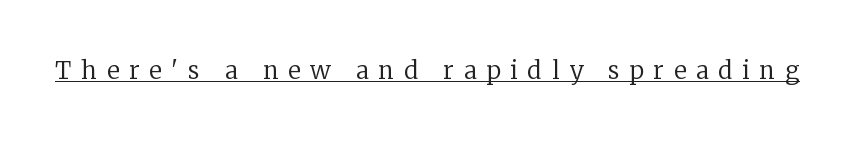
The image shows 24 px text type, upright; set unusually wide letter spacing (+0.41 em), underlined.
